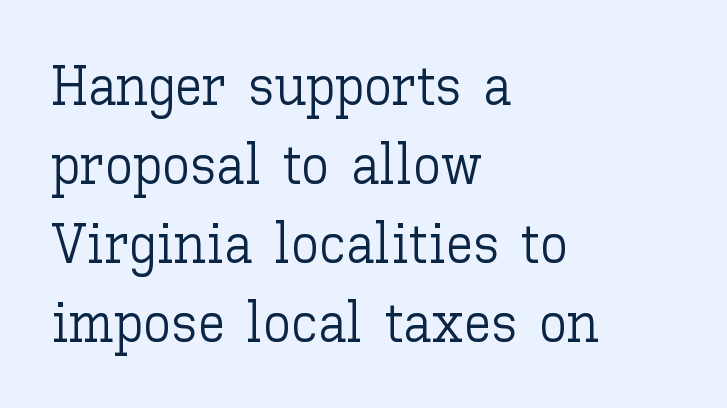
{"italic": "no", "bold": "no", "weight": "light", "width": "normal", "stroke_contrast": "low", "x_height": "medium", "monospaced": "no", "underline": "no", "align": "left", "line_spacing": "normal", "line_spacing_ratio": 1.41, "letter_spacing": "normal", "letter_spacing_em": 0.0, "glyph_px": 56}
